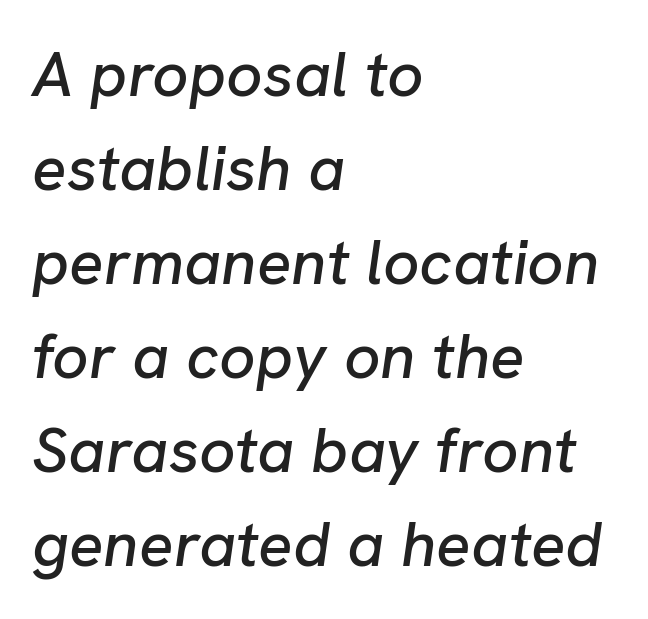
The lines sit at an ordinary, default distance from one another. Nobody drew a line under any word here. Do the characters align in a grid? No, the font is proportional. Each line starts at the same left margin while the right side varies.
